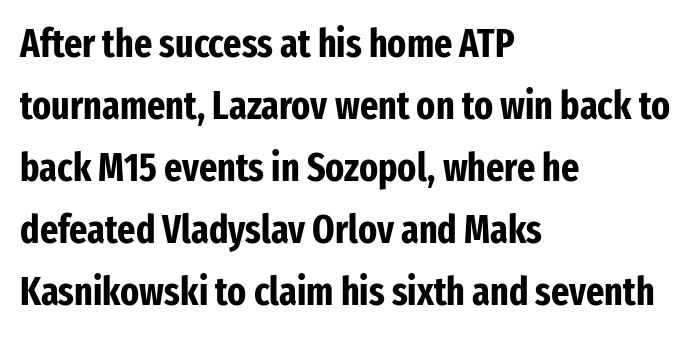
{"serif": "no", "italic": "no", "bold": "yes", "weight": "bold", "width": "condensed", "stroke_contrast": "low", "x_height": "medium", "monospaced": "no", "underline": "no", "align": "left", "line_spacing": "normal", "line_spacing_ratio": 1.59, "letter_spacing": "normal", "letter_spacing_em": 0.0, "glyph_px": 39}
